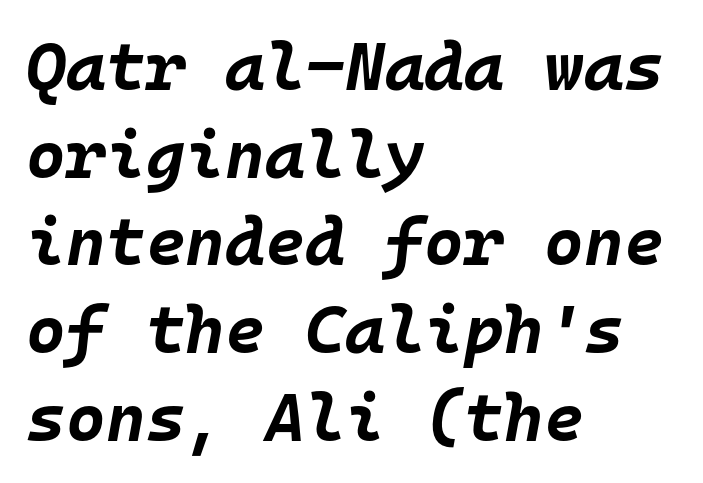
Q: Is the text bold? A: Yes.
Q: Is the text italic (slanted)? A: Yes, it leans right by about 10 degrees.
Q: Is the text underlined? A: No.
Q: How is the paragraph aligned? A: Left-aligned.
Q: Is the spacing between letters normal or unusually wide? A: Normal.
Q: Is the spacing between lines tight, normal or loose? A: Normal.
Q: Width (condensed, normal, or wide)? A: Normal.
Q: Stroke contrast? A: Low.
Q: x-height? A: Large.
Q: Monospaced? A: Yes.
